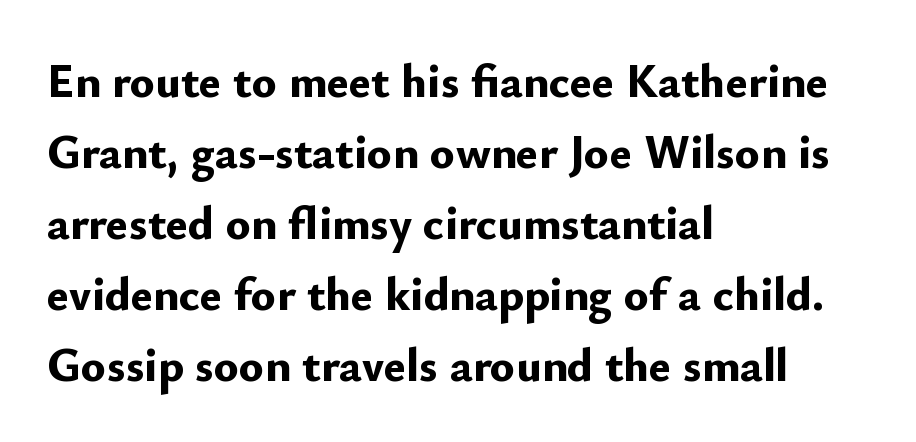
The image shows 47 px bold sans-serif type, upright; set left-aligned, normal line spacing (1.51x), normal letter spacing, not underlined; low stroke contrast and a small x-height.
